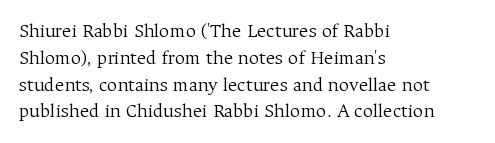
The image shows 20 px text type, upright; set left-aligned, normal line spacing (1.34x), normal letter spacing, not underlined.
